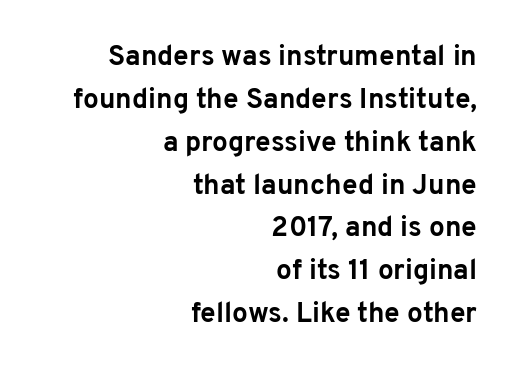
Short note: letters normally spaced. Normally led — the rows are evenly, conventionally spaced. Letters rest on an invisible, unmarked baseline. The axis of the letterforms is exactly vertical. Think of a printed novel: that variable character pitch is what you see here.
